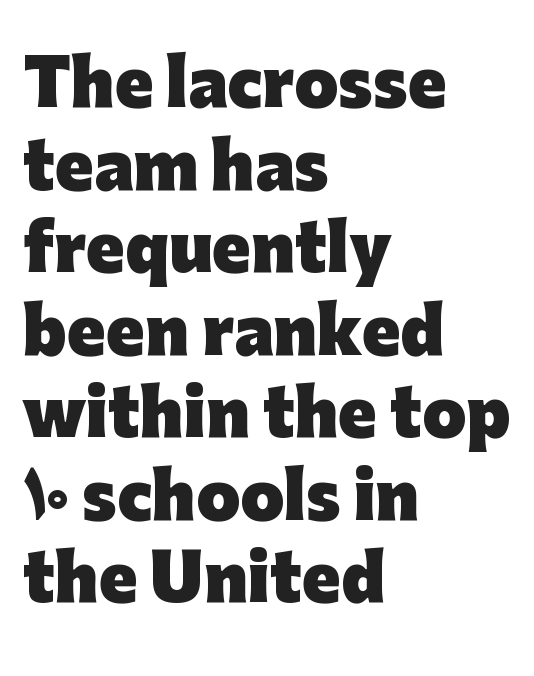
The image shows 63 px heavy sans-serif type, upright; set left-aligned, normal line spacing (1.31x), normal letter spacing, not underlined; low stroke contrast and a medium x-height.
